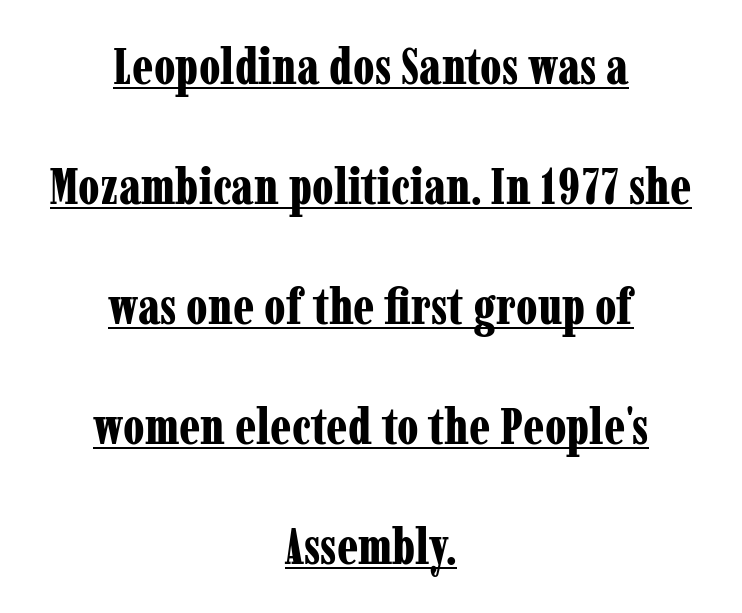
Q: Is the text bold? A: Yes.
Q: Is the text italic (slanted)? A: No, it is upright.
Q: Is the typeface a serif or a sans-serif typeface? A: Serif.
Q: Is the text underlined? A: Yes.
Q: How is the paragraph aligned? A: Centered.
Q: Is the spacing between letters normal or unusually wide? A: Normal.
Q: Is the spacing between lines tight, normal or loose? A: Loose.
Q: Width (condensed, normal, or wide)? A: Condensed.
Q: Stroke contrast? A: Low.
Q: x-height? A: Medium.
Q: Monospaced? A: No.
